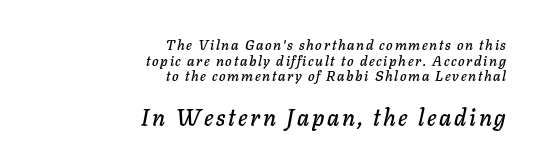
Q: Is the text italic (slanted)? A: Yes, it leans right by about 11 degrees.
Q: Is the text underlined? A: No.
Q: How is the paragraph aligned? A: Right-aligned.
Q: Is the spacing between lines tight, normal or loose? A: Tight.
Q: Which block of text is set in a larger size, the first (top) or the second (bottom)? A: The second (bottom) one.
